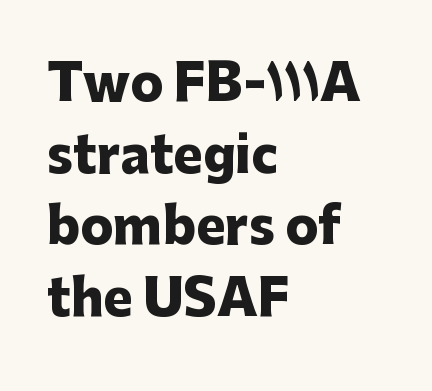
Q: Is the text bold? A: Yes.
Q: Is the text italic (slanted)? A: No, it is upright.
Q: Is the typeface a serif or a sans-serif typeface? A: Sans-serif.
Q: Is the text underlined? A: No.
Q: How is the paragraph aligned? A: Left-aligned.
Q: Is the spacing between letters normal or unusually wide? A: Normal.
Q: Is the spacing between lines tight, normal or loose? A: Normal.
Q: Width (condensed, normal, or wide)? A: Normal.
Q: Stroke contrast? A: Low.
Q: x-height? A: Medium.
Q: Monospaced? A: No.
